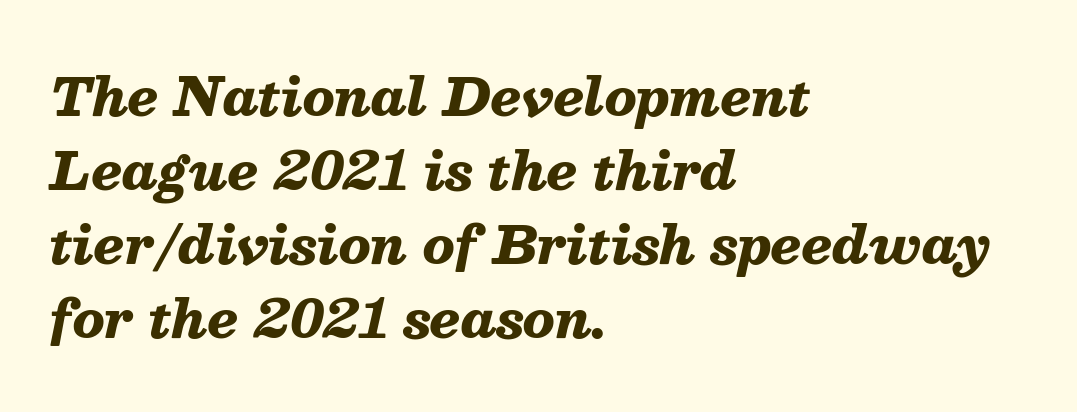
The image shows 52 px heavy type, italic (leaning right); set left-aligned, normal line spacing (1.42x), normal letter spacing, not underlined; medium stroke contrast and a medium x-height.
